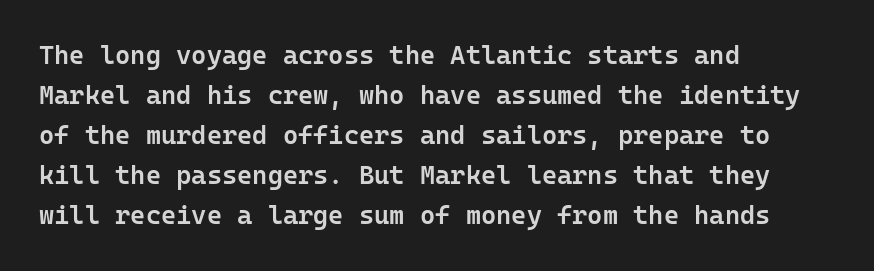
The image shows 26 px text type, upright; set left-aligned, normal line spacing (1.54x), normal letter spacing, not underlined.
